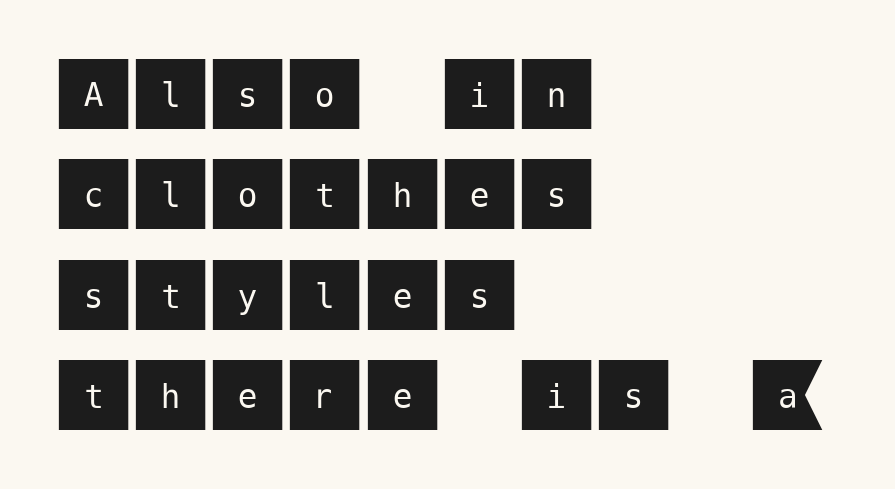
The image shows 79 px sans-serif type, upright; set left-aligned, normal line spacing (1.27x), normal letter spacing, not underlined; medium stroke contrast and a large x-height.
